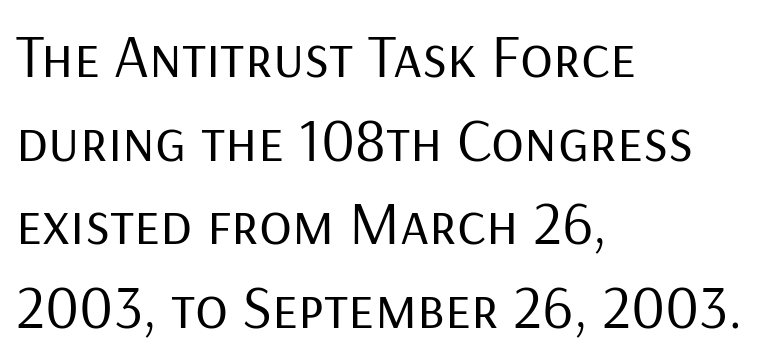
The image shows 61 px regular-weight sans-serif type, upright; set left-aligned, normal line spacing (1.37x), normal letter spacing, not underlined; low stroke contrast and a medium x-height.
